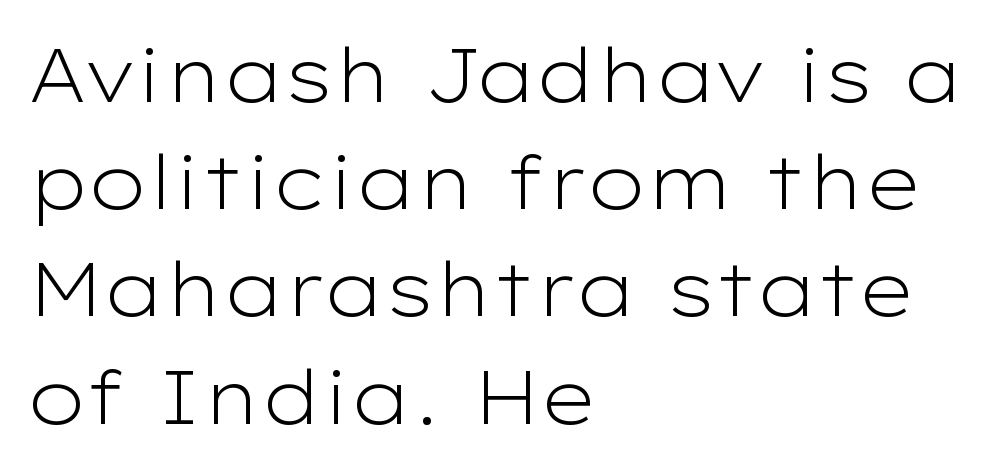
Q: Is the text bold? A: No.
Q: Is the text italic (slanted)? A: No, it is upright.
Q: Is the typeface a serif or a sans-serif typeface? A: Sans-serif.
Q: Is the text underlined? A: No.
Q: How is the paragraph aligned? A: Left-aligned.
Q: Is the spacing between letters normal or unusually wide? A: Normal.
Q: Is the spacing between lines tight, normal or loose? A: Normal.
Q: Width (condensed, normal, or wide)? A: Wide.
Q: Stroke contrast? A: Low.
Q: x-height? A: Medium.
Q: Monospaced? A: No.
